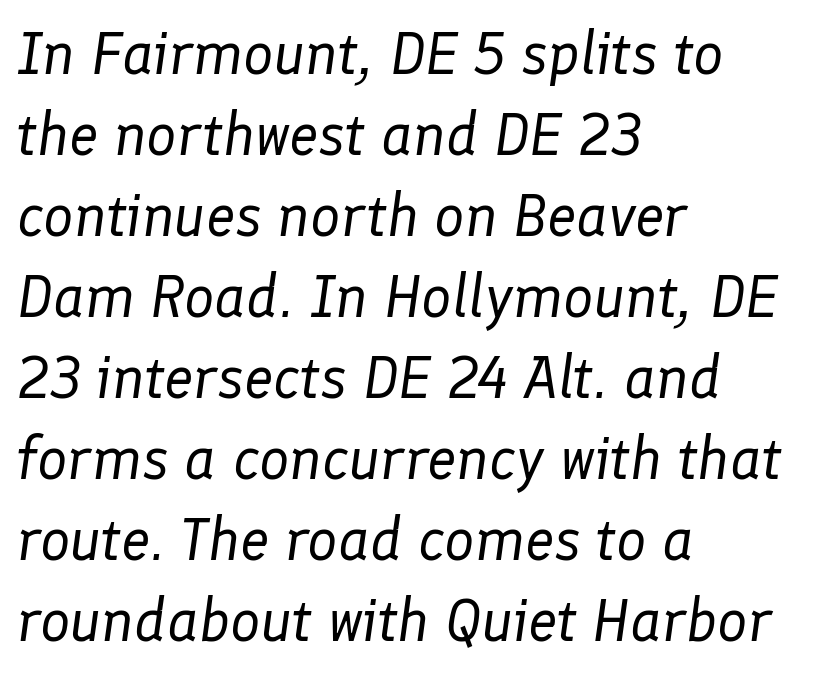
Q: Is the text bold? A: No.
Q: Is the text italic (slanted)? A: Yes, it leans right by about 8 degrees.
Q: Is the text underlined? A: No.
Q: How is the paragraph aligned? A: Left-aligned.
Q: Is the spacing between letters normal or unusually wide? A: Normal.
Q: Is the spacing between lines tight, normal or loose? A: Normal.
Q: Width (condensed, normal, or wide)? A: Normal.
Q: Stroke contrast? A: Low.
Q: x-height? A: Medium.
Q: Monospaced? A: No.
